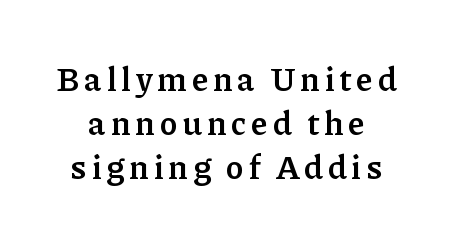
{"serif": "yes", "italic": "no", "bold": "yes", "weight": "semibold", "width": "normal", "stroke_contrast": "low", "x_height": "medium", "monospaced": "no", "underline": "no", "line_spacing": "normal", "line_spacing_ratio": 1.34, "glyph_px": 33}
